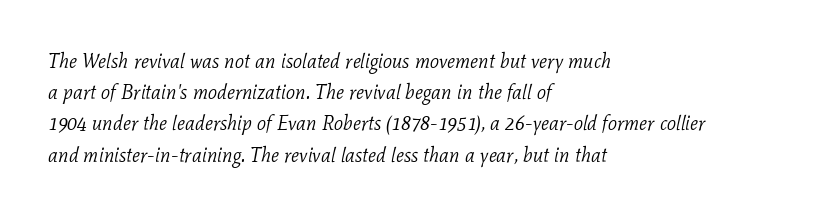
Q: Is the text bold? A: No.
Q: Is the text italic (slanted)? A: Yes, it leans right by about 11 degrees.
Q: Is the text underlined? A: No.
Q: How is the paragraph aligned? A: Left-aligned.
Q: Is the spacing between letters normal or unusually wide? A: Normal.
Q: Is the spacing between lines tight, normal or loose? A: Normal.
